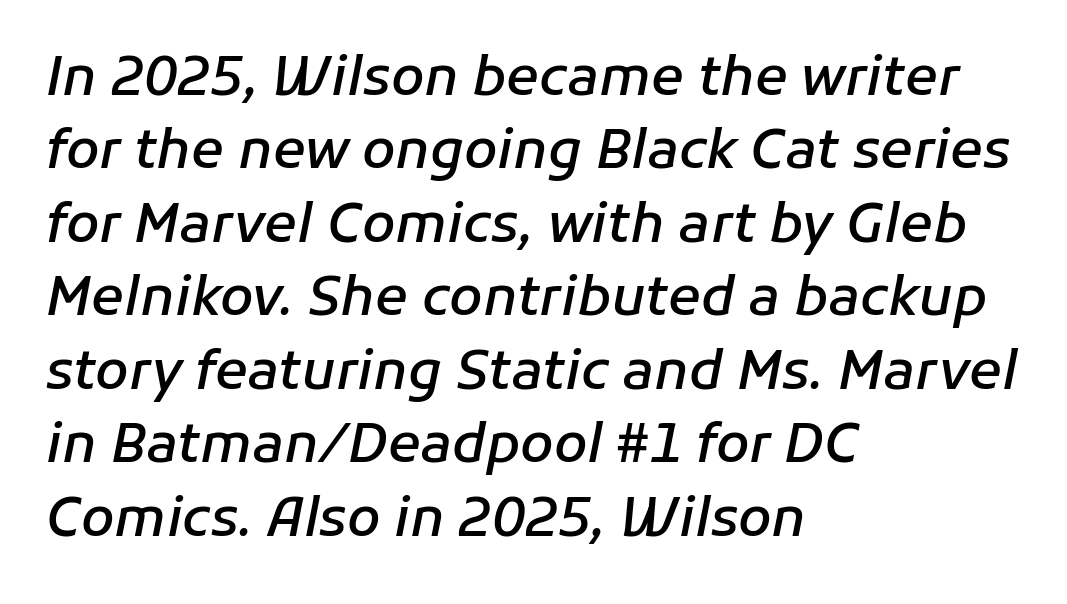
Tall strokes in this sample are angled rather than plumb. Bold? Not quite — semibold, heavier than regular but stopping short. Just letters on the line, the space beneath them empty. Proportional: the letters do not fall into vertical columns. This sample uses plain, unmodified letter spacing.
